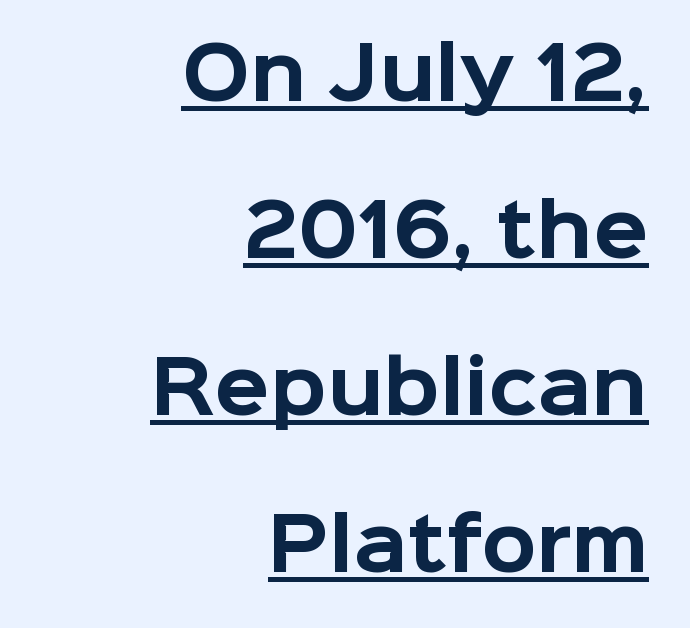
Q: Is the text bold? A: Yes.
Q: Is the text italic (slanted)? A: No, it is upright.
Q: Is the typeface a serif or a sans-serif typeface? A: Sans-serif.
Q: Is the text underlined? A: Yes.
Q: How is the paragraph aligned? A: Right-aligned.
Q: Is the spacing between letters normal or unusually wide? A: Normal.
Q: Is the spacing between lines tight, normal or loose? A: Loose.
Q: Width (condensed, normal, or wide)? A: Normal.
Q: Stroke contrast? A: Low.
Q: x-height? A: Medium.
Q: Monospaced? A: No.
